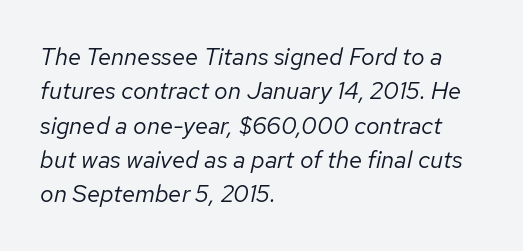
{"italic": "yes", "lean": "right", "slant_degrees": 12, "bold": "no", "underline": "no", "align": "left", "line_spacing": "normal", "line_spacing_ratio": 1.43, "letter_spacing": "normal", "letter_spacing_em": 0.0, "glyph_px": 24}
